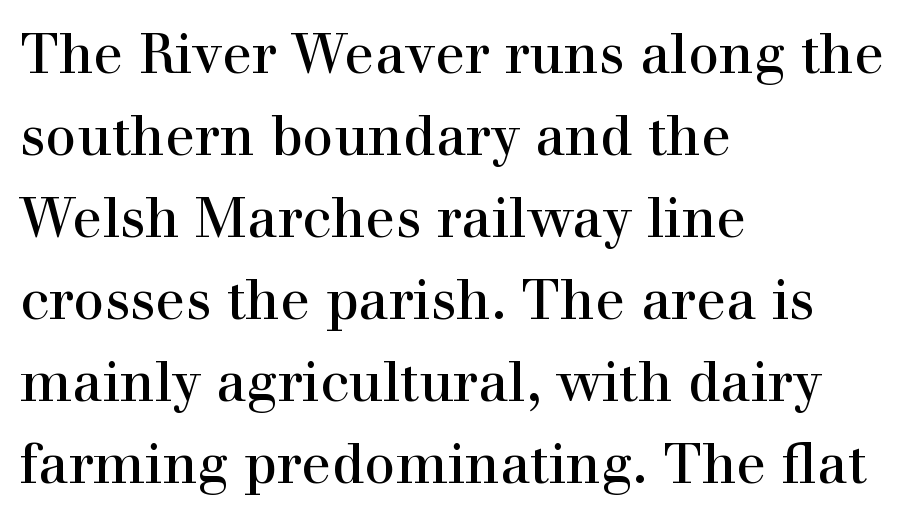
{"serif": "yes", "italic": "no", "bold": "no", "weight": "regular", "width": "normal", "stroke_contrast": "high", "x_height": "medium", "monospaced": "no", "underline": "no", "align": "left", "line_spacing": "normal", "line_spacing_ratio": 1.49, "letter_spacing": "normal", "letter_spacing_em": 0.0, "glyph_px": 55}
